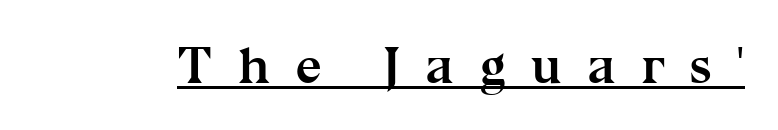
The image shows 52 px semibold serif type, upright; set unusually wide letter spacing (+0.49 em), underlined; medium stroke contrast and a medium x-height.
